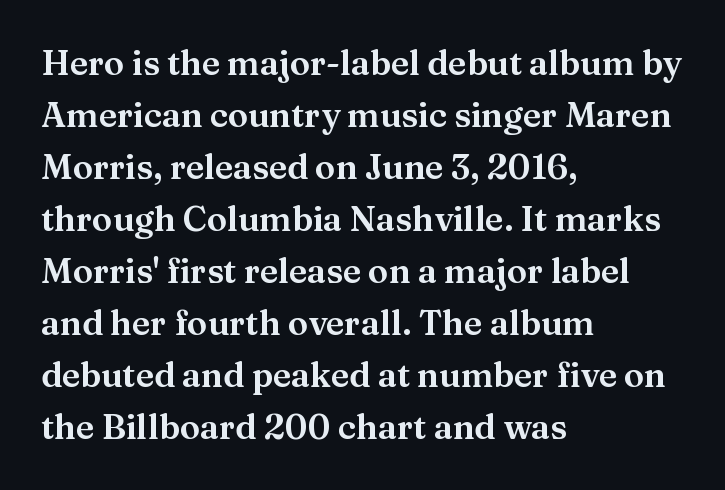
{"serif": "yes", "italic": "no", "width": "normal", "stroke_contrast": "medium", "x_height": "medium", "monospaced": "no", "underline": "no", "align": "left", "line_spacing": "normal", "line_spacing_ratio": 1.53, "letter_spacing": "normal", "letter_spacing_em": 0.0, "glyph_px": 34}
